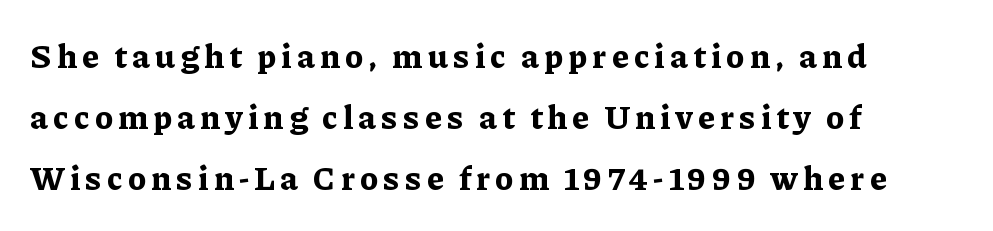
{"serif": "yes", "italic": "no", "bold": "yes", "weight": "bold", "width": "normal", "stroke_contrast": "low", "x_height": "medium", "monospaced": "no", "underline": "no", "align": "left", "line_spacing_ratio": 1.79, "glyph_px": 34}
